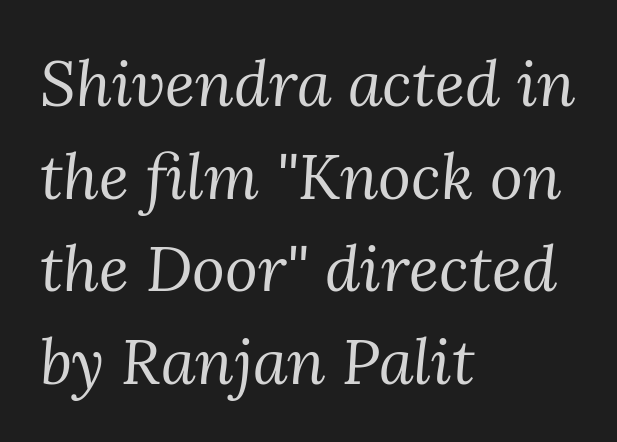
Left-aligned paragraph, ragged on the right. Inter-character spacing is left at the font's built-in metrics. Think standard paragraph weight, or any step lighter than that. A normal amount of white space separates one row of letters from the next. Anything drawn beneath the words? Only blank space. Font category for this specimen: serif.
